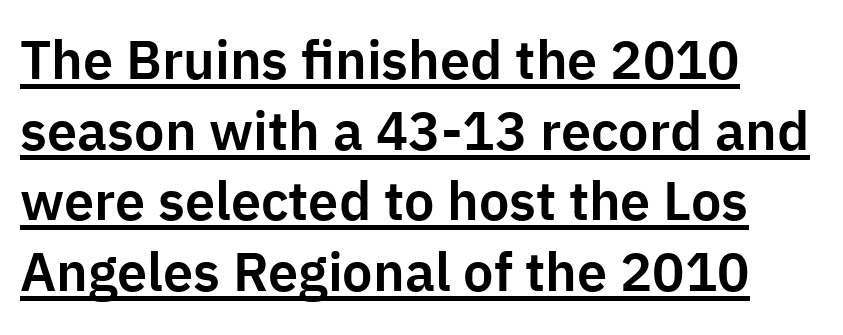
A typesetter would label this face a sans. A student would call this left alignment; a typographer would say flush left, rag right. The lettering holds an erect, upright posture throughout. Compared with undecorated copy, this sample adds a rule below the words. The face used here is proportionally spaced, like ordinary book or web type. Between one letter and the next there's only the usual sliver of space.
